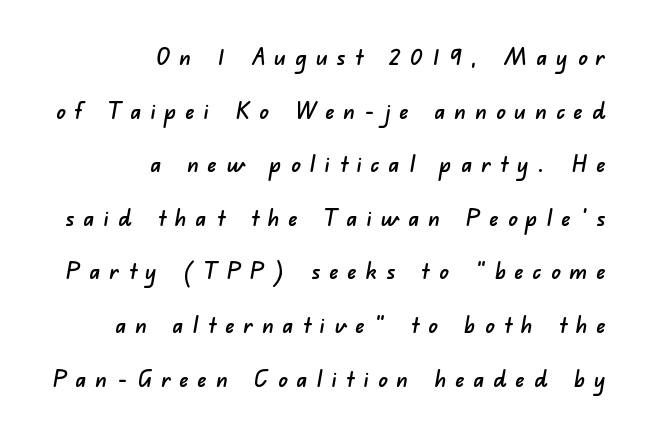
The image shows 23 px text type; set right-aligned, loose line spacing (2.33x), unusually wide letter spacing (+0.4 em), not underlined.
